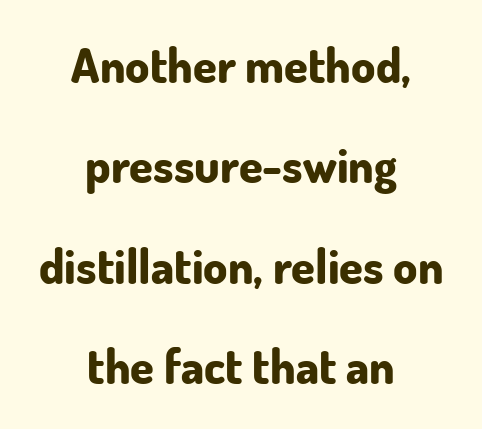
Words float on clear page, feet unadorned. Weight: bold. The paragraph has two soft edges and a firm central axis. Ascenders rise straight up at ninety degrees. Each letter keeps its own natural width here, so spacing adapts to shape. Words appear dense and cohesive because spacing is normal.
